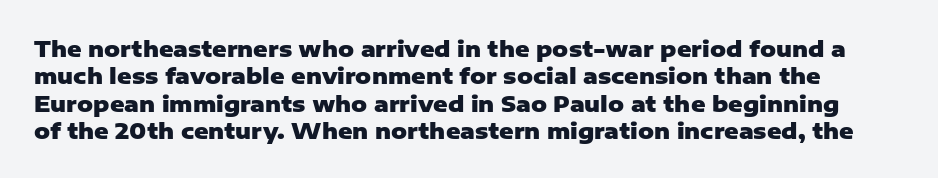
{"italic": "no", "bold": "yes", "underline": "no", "line_spacing_ratio": 1.24, "letter_spacing": "normal", "letter_spacing_em": 0.0, "glyph_px": 22}
